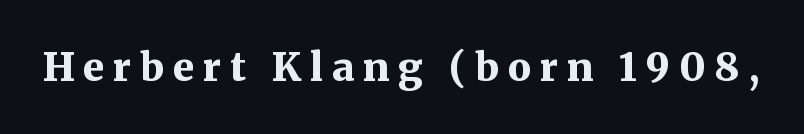
{"serif": "yes", "italic": "no", "bold": "yes", "weight": "bold", "width": "normal", "stroke_contrast": "medium", "x_height": "medium", "monospaced": "no", "underline": "no", "letter_spacing": "wide", "letter_spacing_em": 0.22, "glyph_px": 39}
